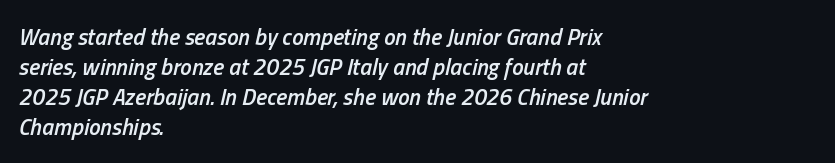
The image shows 23 px text type, italic (leaning right); set left-aligned, normal line spacing (1.31x), normal letter spacing, not underlined.
